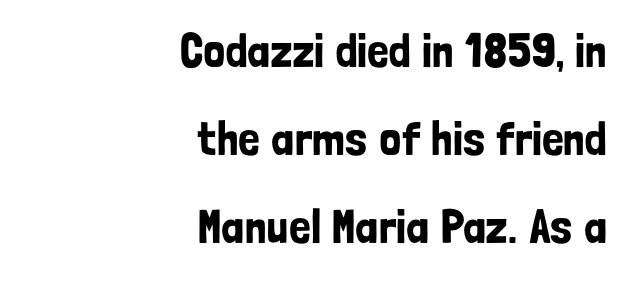
{"serif": "no", "italic": "no", "width": "condensed", "stroke_contrast": "low", "x_height": "medium", "monospaced": "no", "underline": "no", "align": "right", "line_spacing_ratio": 1.83, "letter_spacing": "normal", "letter_spacing_em": 0.0, "glyph_px": 48}
